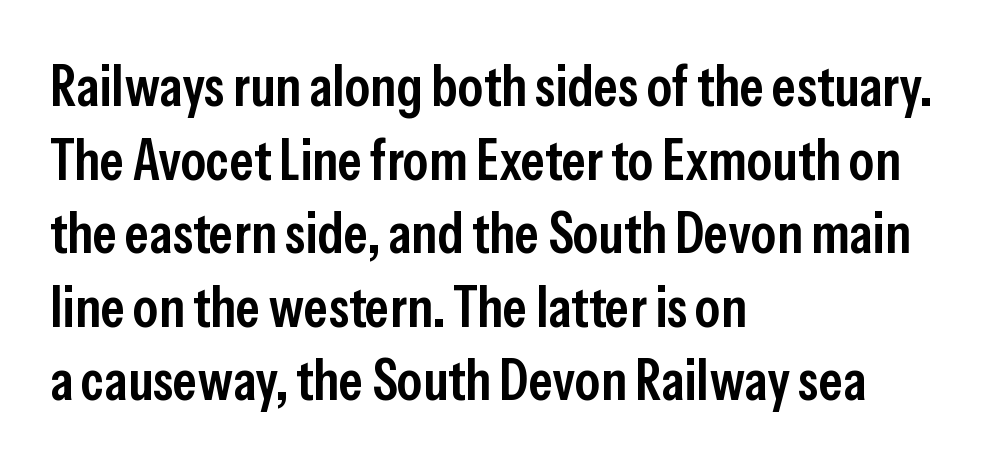
{"serif": "no", "italic": "no", "bold": "semi", "weight": "semibold", "width": "condensed", "stroke_contrast": "low", "x_height": "medium", "monospaced": "no", "underline": "no", "align": "left", "line_spacing": "normal", "line_spacing_ratio": 1.29, "letter_spacing": "normal", "letter_spacing_em": 0.0, "glyph_px": 57}
